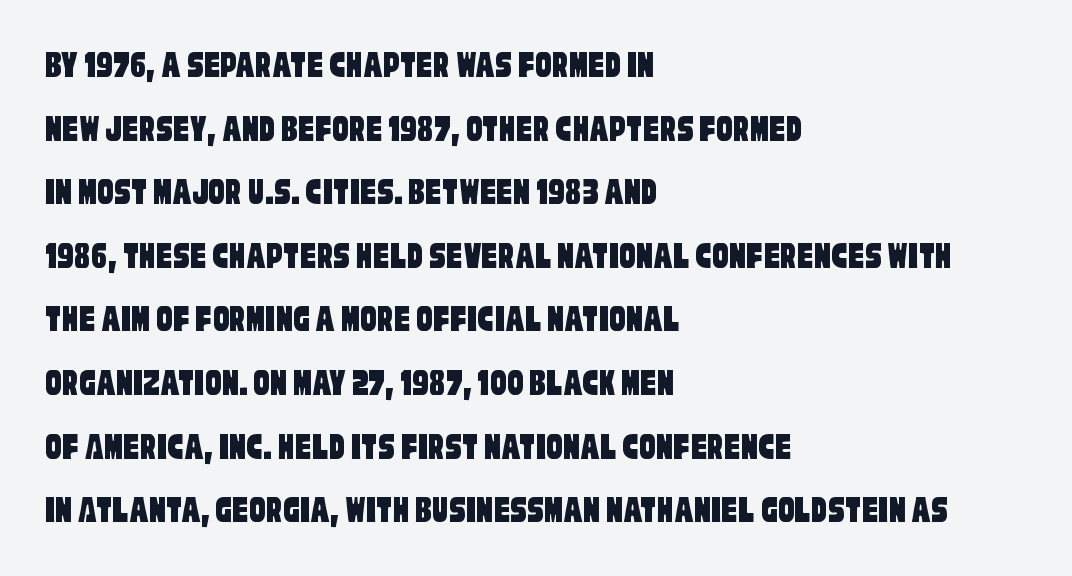
The image shows 40 px condensed sans-serif type; set left-aligned, normal line spacing (1.59x), normal letter spacing, not underlined; low stroke contrast and a large x-height.
